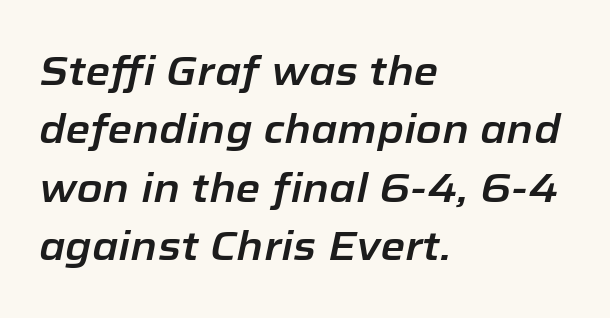
Q: Is the text italic (slanted)? A: Yes, it leans right by about 12 degrees.
Q: Is the text underlined? A: No.
Q: How is the paragraph aligned? A: Left-aligned.
Q: Is the spacing between letters normal or unusually wide? A: Normal.
Q: Is the spacing between lines tight, normal or loose? A: Normal.
Q: Width (condensed, normal, or wide)? A: Normal.
Q: Stroke contrast? A: Low.
Q: x-height? A: Medium.
Q: Monospaced? A: No.
